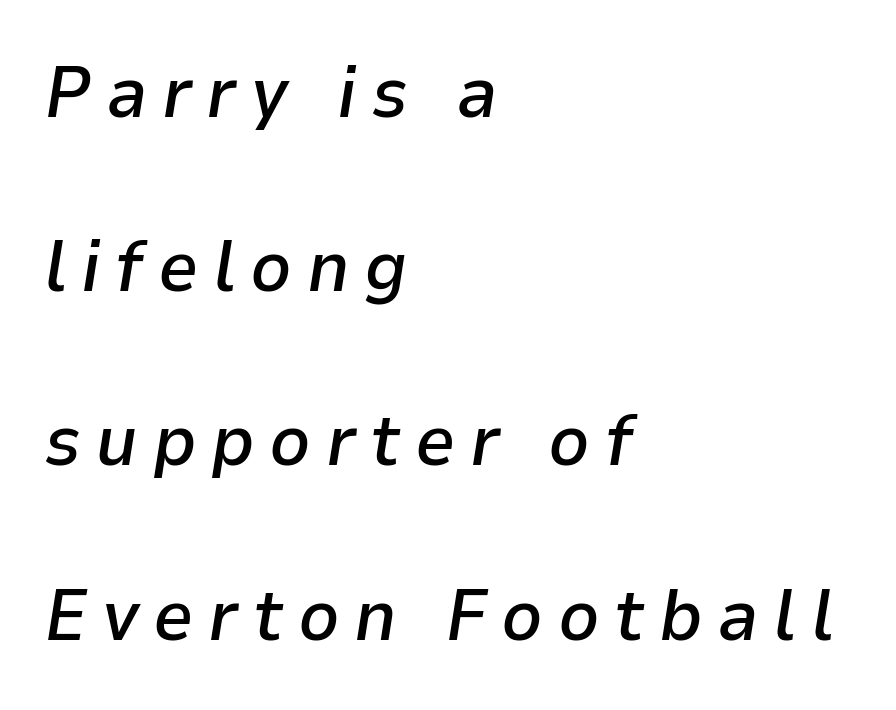
Q: Is the text bold? A: Semi-bold.
Q: Is the text italic (slanted)? A: Yes, it leans right by about 9 degrees.
Q: Is the text underlined? A: No.
Q: How is the paragraph aligned? A: Left-aligned.
Q: Is the spacing between letters normal or unusually wide? A: Unusually wide.
Q: Is the spacing between lines tight, normal or loose? A: Loose.
Q: Width (condensed, normal, or wide)? A: Normal.
Q: Stroke contrast? A: Low.
Q: x-height? A: Medium.
Q: Monospaced? A: No.
